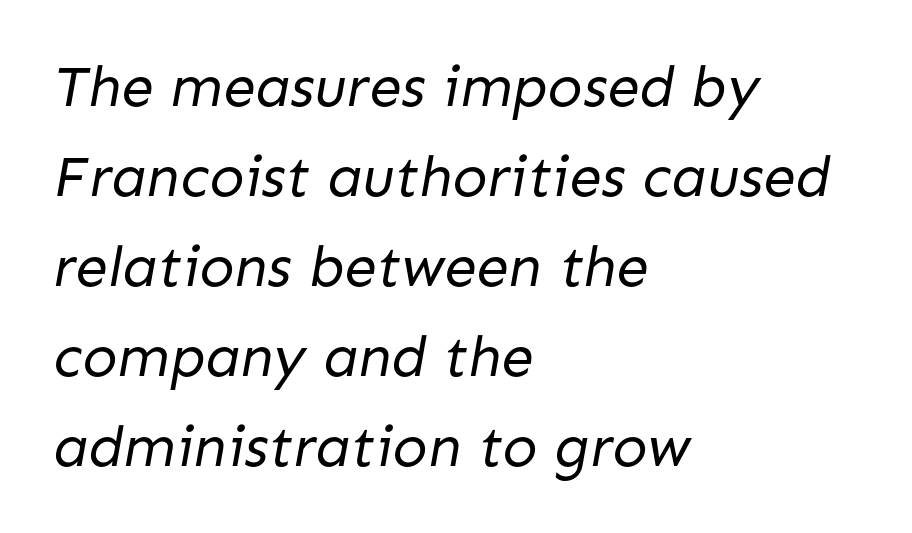
Q: Is the text bold? A: No.
Q: Is the typeface a serif or a sans-serif typeface? A: Sans-serif.
Q: Is the text underlined? A: No.
Q: How is the paragraph aligned? A: Left-aligned.
Q: Is the spacing between letters normal or unusually wide? A: Normal.
Q: Is the spacing between lines tight, normal or loose? A: Normal.
Q: Width (condensed, normal, or wide)? A: Normal.
Q: Stroke contrast? A: Low.
Q: x-height? A: Medium.
Q: Monospaced? A: No.
